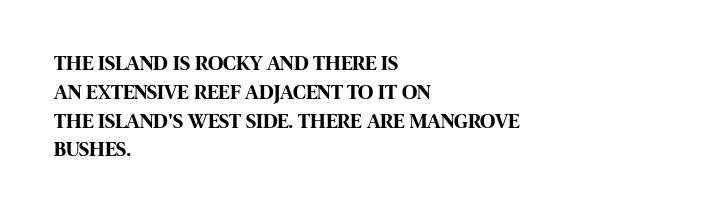
Q: Is the text bold? A: Yes.
Q: Is the text italic (slanted)? A: No, it is upright.
Q: Is the text underlined? A: No.
Q: How is the paragraph aligned? A: Left-aligned.
Q: Is the spacing between letters normal or unusually wide? A: Normal.
Q: Is the spacing between lines tight, normal or loose? A: Normal.
